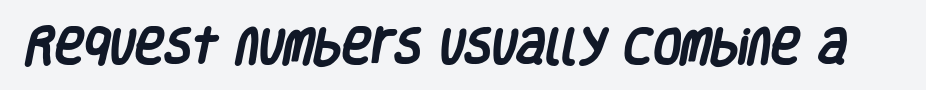
{"serif": "no", "bold": "yes", "weight": "heavy", "width": "condensed", "stroke_contrast": "low", "x_height": "large", "monospaced": "no", "underline": "no", "letter_spacing": "normal", "letter_spacing_em": 0.0, "glyph_px": 40}
